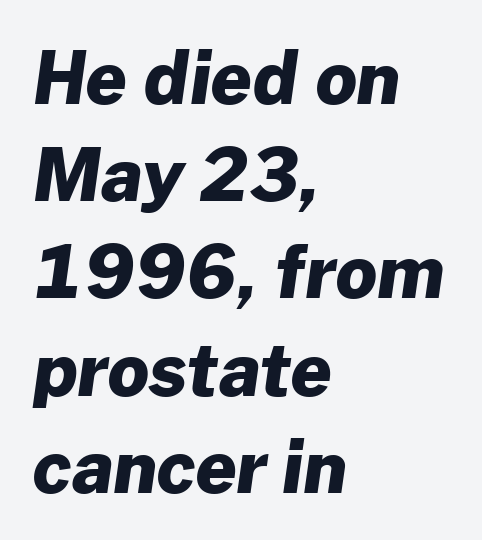
Q: Is the text bold? A: Yes.
Q: Is the typeface a serif or a sans-serif typeface? A: Sans-serif.
Q: Is the text underlined? A: No.
Q: How is the paragraph aligned? A: Left-aligned.
Q: Is the spacing between letters normal or unusually wide? A: Normal.
Q: Is the spacing between lines tight, normal or loose? A: Normal.
Q: Width (condensed, normal, or wide)? A: Normal.
Q: Stroke contrast? A: Low.
Q: x-height? A: Medium.
Q: Monospaced? A: No.
